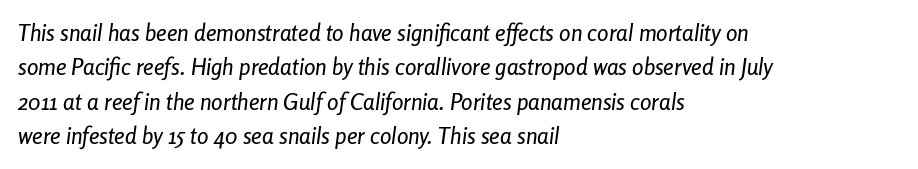
Between one letter and the next there's only the usual sliver of space. If you drew a ruler down the left edge, every line would touch it. This is oblique type, the kind used for emphasis or titles. This sample keeps an unexceptional amount of space between lines. Words float on clear page, feet unadorned.
